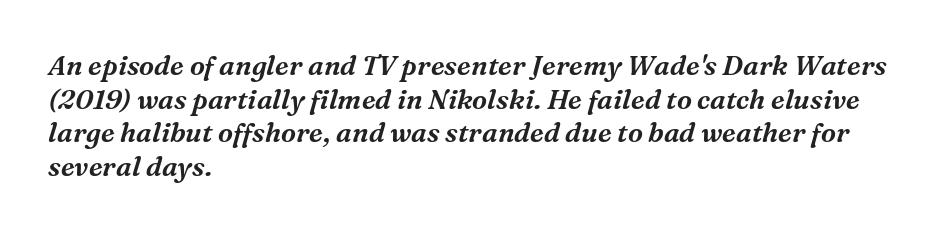
Left-aligned paragraph, ragged on the right. The face used here has a pronounced slope to its letters. Clear beneath every line of the passage. The passage shown stacks its lines at a standard gap. Is the letter spacing exaggerated? No — it looks like the ordinary default.
